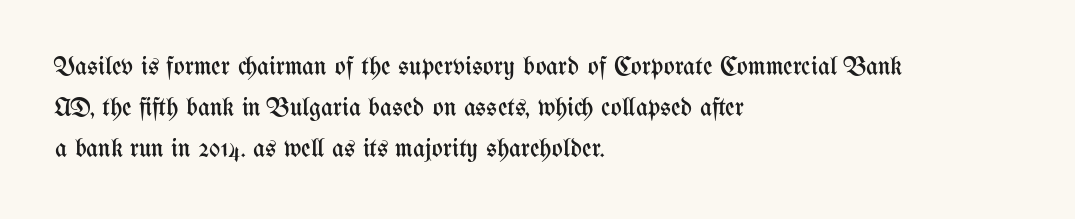
{"italic": "no", "bold": "no", "underline": "no", "align": "left", "line_spacing": "normal", "line_spacing_ratio": 1.58, "letter_spacing": "normal", "letter_spacing_em": 0.0, "glyph_px": 26}
